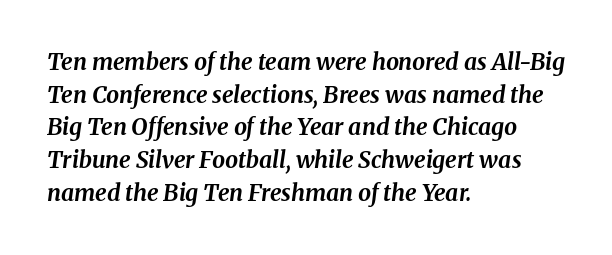
What's the leading like? Ordinary, nothing unusual. No extra tracking has been applied to these lines. The baseline area is clear. A student would call this left alignment; a typographer would say flush left, rag right. Typographic density is high because the face is bold.
